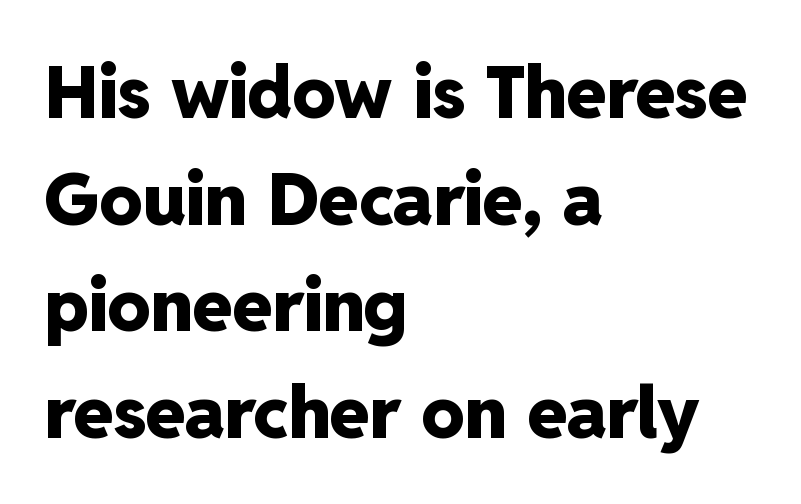
Q: Is the text bold? A: Yes.
Q: Is the text italic (slanted)? A: No, it is upright.
Q: Is the typeface a serif or a sans-serif typeface? A: Sans-serif.
Q: Is the text underlined? A: No.
Q: How is the paragraph aligned? A: Left-aligned.
Q: Is the spacing between letters normal or unusually wide? A: Normal.
Q: Is the spacing between lines tight, normal or loose? A: Normal.
Q: Width (condensed, normal, or wide)? A: Normal.
Q: Stroke contrast? A: Low.
Q: x-height? A: Medium.
Q: Monospaced? A: No.
